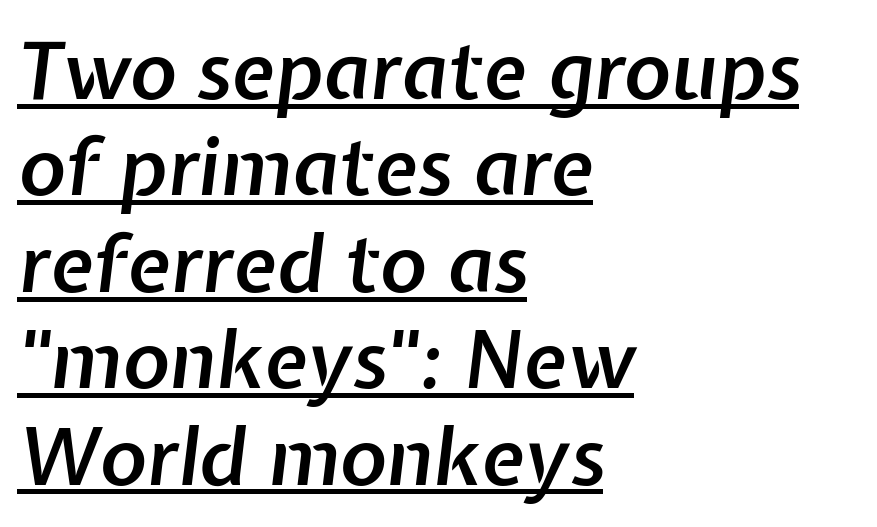
{"italic": "yes", "lean": "right", "slant_degrees": 7, "bold": "semi", "weight": "semibold", "width": "normal", "stroke_contrast": "low", "x_height": "medium", "monospaced": "no", "underline": "yes", "align": "left", "line_spacing_ratio": 1.22, "letter_spacing": "normal", "letter_spacing_em": 0.0, "glyph_px": 79}
